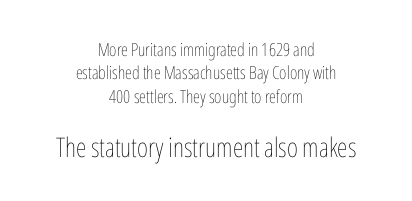
{"italic": "no", "bold": "no", "underline": "no", "align": "center", "line_spacing": "normal", "line_spacing_ratio": 1.3, "letter_spacing": "normal", "letter_spacing_em": 0.0, "larger_block": "second", "size_ratio": 1.5, "glyph_px": 27}
